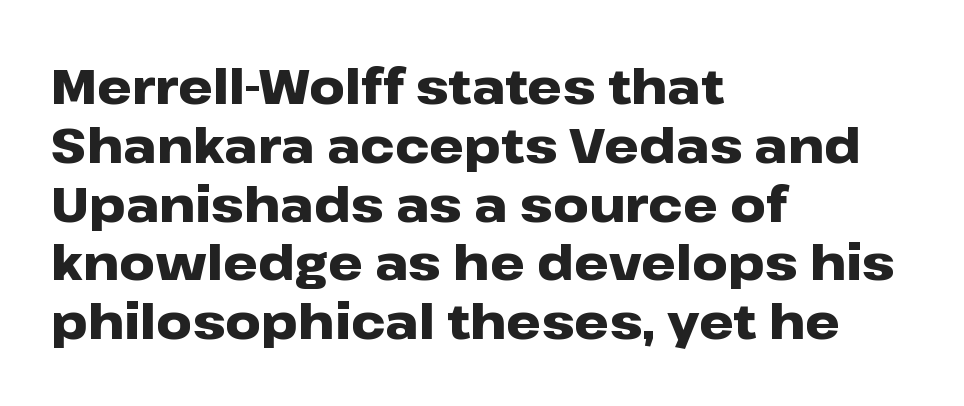
Q: Is the text bold? A: Yes.
Q: Is the text italic (slanted)? A: No, it is upright.
Q: Is the typeface a serif or a sans-serif typeface? A: Sans-serif.
Q: Is the text underlined? A: No.
Q: How is the paragraph aligned? A: Left-aligned.
Q: Is the spacing between letters normal or unusually wide? A: Normal.
Q: Width (condensed, normal, or wide)? A: Wide.
Q: Stroke contrast? A: Low.
Q: x-height? A: Medium.
Q: Monospaced? A: No.
